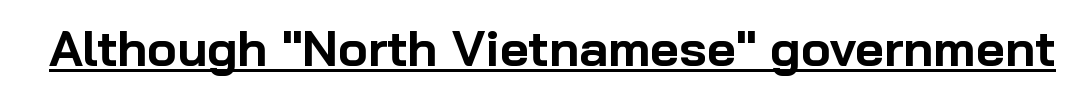
The lettering stays uniformly vertical, giving the passage a roman look. The face used here is proportionally spaced, like ordinary book or web type. A rule runs beneath these lines of type. The rendering keeps characters at their native spacing. Typographic density is high because the face is bold. In terms of letterform style, serifs are entirely absent.
